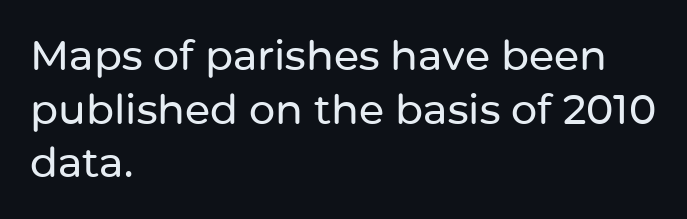
Q: Is the text italic (slanted)? A: No, it is upright.
Q: Is the typeface a serif or a sans-serif typeface? A: Sans-serif.
Q: Is the text underlined? A: No.
Q: How is the paragraph aligned? A: Left-aligned.
Q: Is the spacing between letters normal or unusually wide? A: Normal.
Q: Is the spacing between lines tight, normal or loose? A: Normal.
Q: Width (condensed, normal, or wide)? A: Normal.
Q: Stroke contrast? A: Low.
Q: x-height? A: Medium.
Q: Monospaced? A: No.
